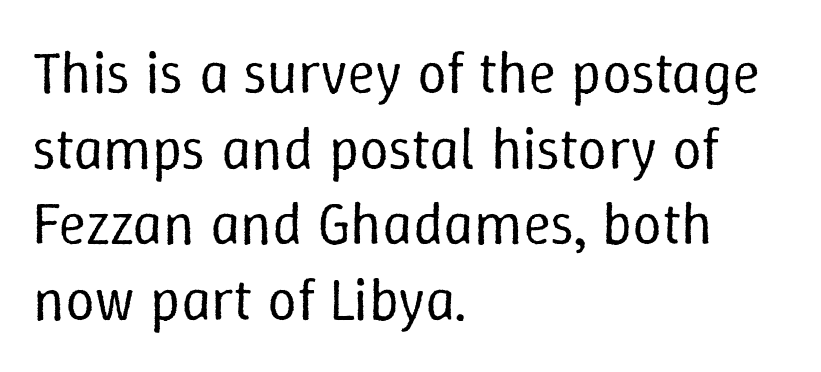
Q: Is the text bold? A: No.
Q: Is the text italic (slanted)? A: No, it is upright.
Q: Is the text underlined? A: No.
Q: How is the paragraph aligned? A: Left-aligned.
Q: Is the spacing between letters normal or unusually wide? A: Normal.
Q: Is the spacing between lines tight, normal or loose? A: Normal.
Q: Width (condensed, normal, or wide)? A: Normal.
Q: Stroke contrast? A: Low.
Q: x-height? A: Medium.
Q: Monospaced? A: No.
